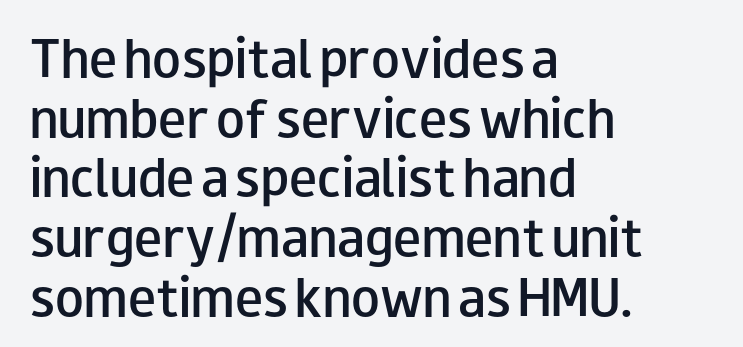
Q: Is the text bold? A: Semi-bold.
Q: Is the text italic (slanted)? A: No, it is upright.
Q: Is the typeface a serif or a sans-serif typeface? A: Sans-serif.
Q: Is the text underlined? A: No.
Q: How is the paragraph aligned? A: Left-aligned.
Q: Is the spacing between letters normal or unusually wide? A: Normal.
Q: Is the spacing between lines tight, normal or loose? A: Normal.
Q: Width (condensed, normal, or wide)? A: Wide.
Q: Stroke contrast? A: Low.
Q: x-height? A: Small.
Q: Monospaced? A: No.
